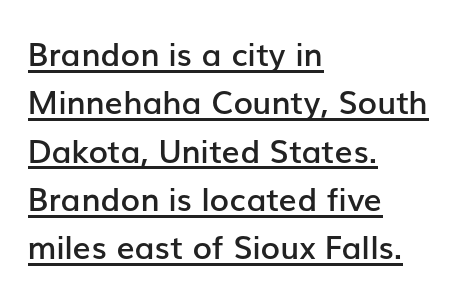
Semibold letterforms, between regular and bold. The designer went with a sans here, leaving each stem footless. Observe the ordinary spacing: letters are neighbours, not strangers. Rows of type keep a routine distance in the vertical direction.
